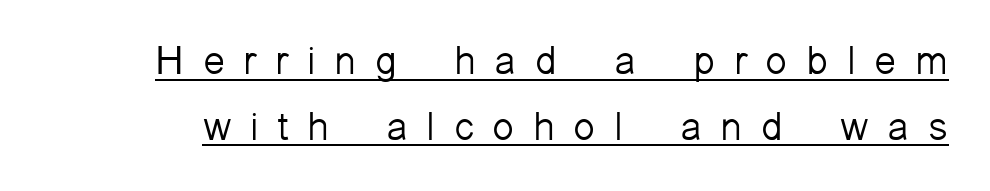
Q: Is the text bold? A: No.
Q: Is the text italic (slanted)? A: No, it is upright.
Q: Is the typeface a serif or a sans-serif typeface? A: Sans-serif.
Q: Is the text underlined? A: Yes.
Q: Is the spacing between letters normal or unusually wide? A: Unusually wide.
Q: Is the spacing between lines tight, normal or loose? A: Normal.
Q: Width (condensed, normal, or wide)? A: Normal.
Q: Stroke contrast? A: Low.
Q: x-height? A: Medium.
Q: Monospaced? A: No.
